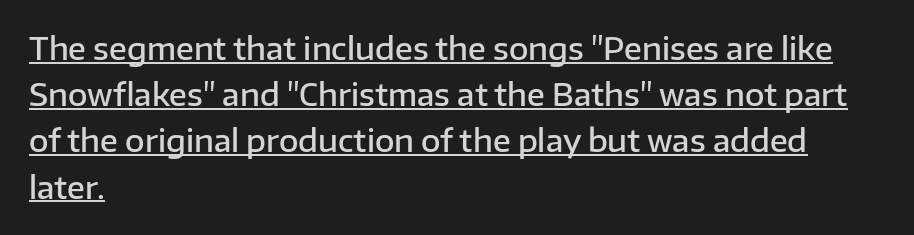
{"serif": "no", "italic": "no", "bold": "semi", "weight": "semibold", "width": "normal", "stroke_contrast": "low", "x_height": "medium", "monospaced": "no", "underline": "yes", "align": "left", "line_spacing": "normal", "line_spacing_ratio": 1.54, "letter_spacing": "normal", "letter_spacing_em": 0.0, "glyph_px": 30}
